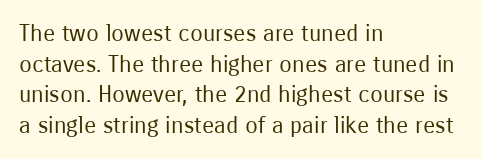
Vertical spacing — default. The text block is weighted toward the left margin, trailing off unevenly rightward. The baseline area is clear. These lines keep a tight, regular rhythm from letter to letter. No extra ink here — the face is not bold.
